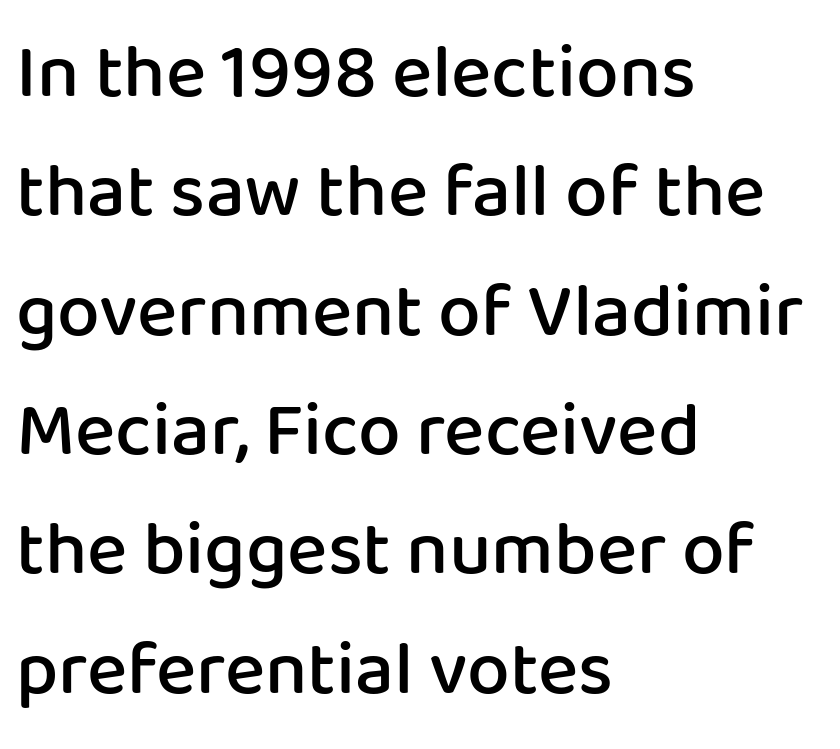
Q: Is the text bold? A: Semi-bold.
Q: Is the text italic (slanted)? A: No, it is upright.
Q: Is the typeface a serif or a sans-serif typeface? A: Sans-serif.
Q: Is the text underlined? A: No.
Q: How is the paragraph aligned? A: Left-aligned.
Q: Is the spacing between letters normal or unusually wide? A: Normal.
Q: Is the spacing between lines tight, normal or loose? A: Normal.
Q: Width (condensed, normal, or wide)? A: Normal.
Q: Stroke contrast? A: Low.
Q: x-height? A: Medium.
Q: Monospaced? A: No.
